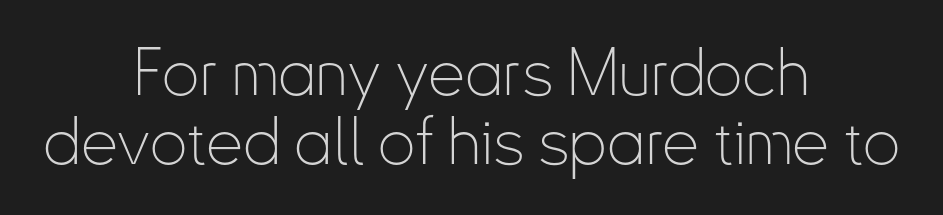
The image shows 66 px thin, condensed sans-serif type, upright; set centered, tight line spacing (1.04x), normal letter spacing, not underlined; low stroke contrast and a small x-height.
